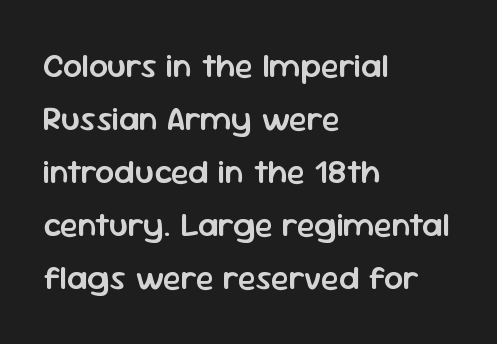
Q: Is the text bold? A: Semi-bold.
Q: Is the text italic (slanted)? A: No, it is upright.
Q: Is the typeface a serif or a sans-serif typeface? A: Sans-serif.
Q: Is the text underlined? A: No.
Q: How is the paragraph aligned? A: Left-aligned.
Q: Is the spacing between letters normal or unusually wide? A: Normal.
Q: Is the spacing between lines tight, normal or loose? A: Normal.
Q: Width (condensed, normal, or wide)? A: Normal.
Q: Stroke contrast? A: Low.
Q: x-height? A: Medium.
Q: Monospaced? A: No.
